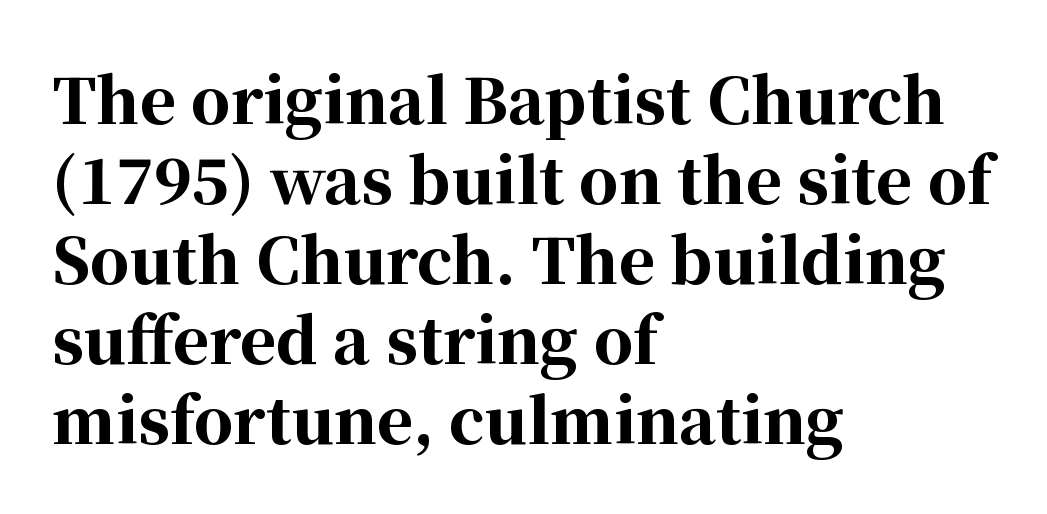
Q: Is the text bold? A: Yes.
Q: Is the text italic (slanted)? A: No, it is upright.
Q: Is the typeface a serif or a sans-serif typeface? A: Serif.
Q: Is the text underlined? A: No.
Q: How is the paragraph aligned? A: Left-aligned.
Q: Is the spacing between letters normal or unusually wide? A: Normal.
Q: Is the spacing between lines tight, normal or loose? A: Normal.
Q: Width (condensed, normal, or wide)? A: Normal.
Q: Stroke contrast? A: High.
Q: x-height? A: Medium.
Q: Monospaced? A: No.
